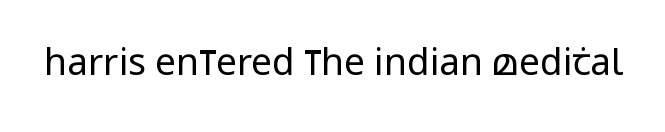
The image shows 37 px regular-weight, condensed sans-serif type, upright; set normal letter spacing, not underlined; low stroke contrast and a large x-height.
